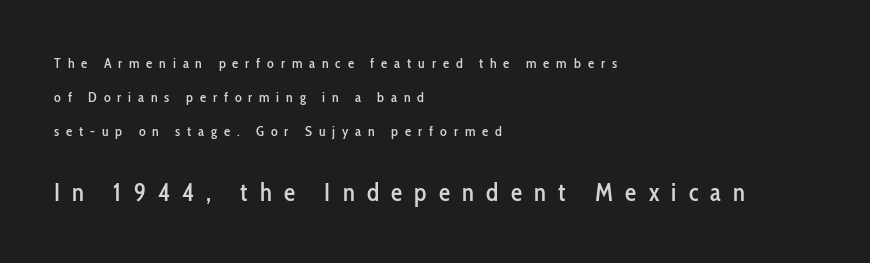
{"italic": "no", "underline": "no", "align": "left", "line_spacing": "loose", "line_spacing_ratio": 2.44, "letter_spacing": "wide", "letter_spacing_em": 0.49, "larger_block": "second", "size_ratio": 1.79, "glyph_px": 25}
